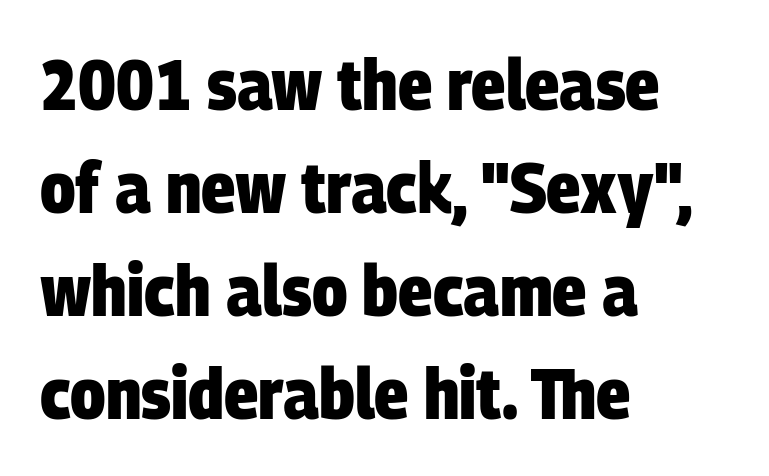
{"serif": "no", "bold": "yes", "weight": "heavy", "width": "condensed", "stroke_contrast": "low", "x_height": "large", "monospaced": "no", "underline": "no", "align": "left", "line_spacing": "normal", "line_spacing_ratio": 1.43, "letter_spacing": "normal", "letter_spacing_em": 0.0, "glyph_px": 72}
